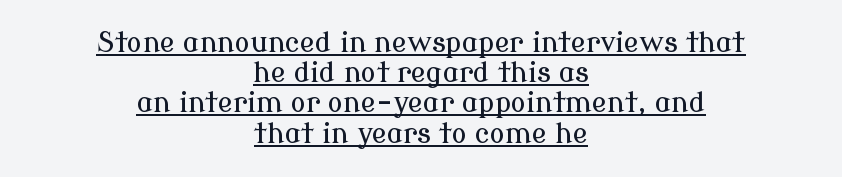
Q: Is the text italic (slanted)? A: No, it is upright.
Q: Is the typeface a serif or a sans-serif typeface? A: Serif.
Q: Is the text underlined? A: Yes.
Q: How is the paragraph aligned? A: Centered.
Q: Is the spacing between letters normal or unusually wide? A: Normal.
Q: Is the spacing between lines tight, normal or loose? A: Tight.
Q: Width (condensed, normal, or wide)? A: Normal.
Q: Stroke contrast? A: Low.
Q: x-height? A: Medium.
Q: Monospaced? A: No.
